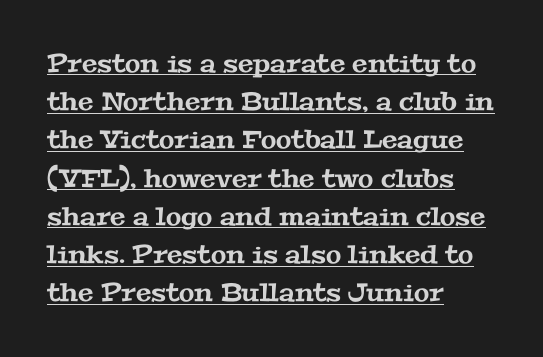
Students, observe the line beneath the letters — that is underlining. Compared with a centered layout, this one pins lines to the left instead. Look at the tracking — it's just the regular setting, nothing added. Successive baselines arrive at the customary interval.
